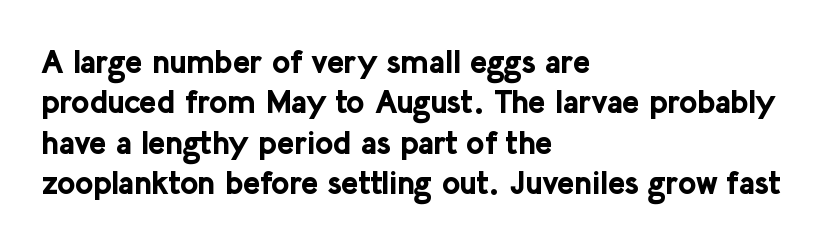
Q: Is the text bold? A: Yes.
Q: Is the text italic (slanted)? A: No, it is upright.
Q: Is the typeface a serif or a sans-serif typeface? A: Sans-serif.
Q: Is the text underlined? A: No.
Q: How is the paragraph aligned? A: Left-aligned.
Q: Is the spacing between letters normal or unusually wide? A: Normal.
Q: Is the spacing between lines tight, normal or loose? A: Normal.
Q: Width (condensed, normal, or wide)? A: Normal.
Q: Stroke contrast? A: Low.
Q: x-height? A: Medium.
Q: Monospaced? A: No.
